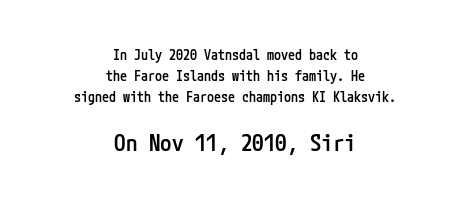
Q: Is the text bold? A: Semi-bold.
Q: Is the text italic (slanted)? A: No, it is upright.
Q: Is the text underlined? A: No.
Q: How is the paragraph aligned? A: Centered.
Q: Is the spacing between letters normal or unusually wide? A: Normal.
Q: Is the spacing between lines tight, normal or loose? A: Normal.
Q: Which block of text is set in a larger size, the first (top) or the second (bottom)? A: The second (bottom) one.
